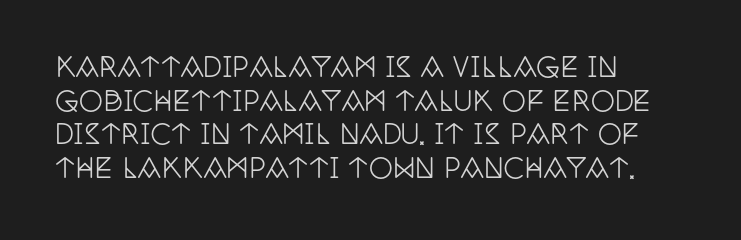
Q: Is the text italic (slanted)? A: No, it is upright.
Q: Is the text underlined? A: No.
Q: How is the paragraph aligned? A: Left-aligned.
Q: Is the spacing between letters normal or unusually wide? A: Normal.
Q: Is the spacing between lines tight, normal or loose? A: Normal.
